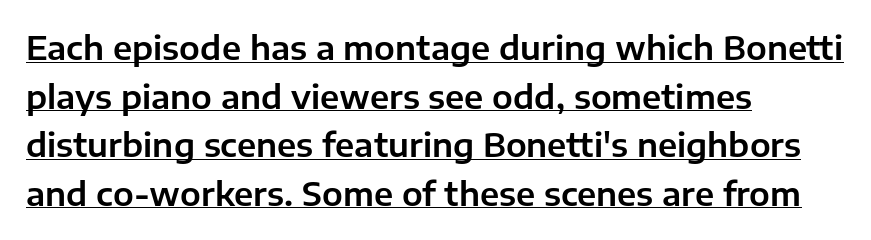
Characters remain perfectly vertical along every line. Every word sits above its own underline. Compared with typical paragraphs, the rows here are spaced about the same. What kind of face is this? One without serifs — a sans.
